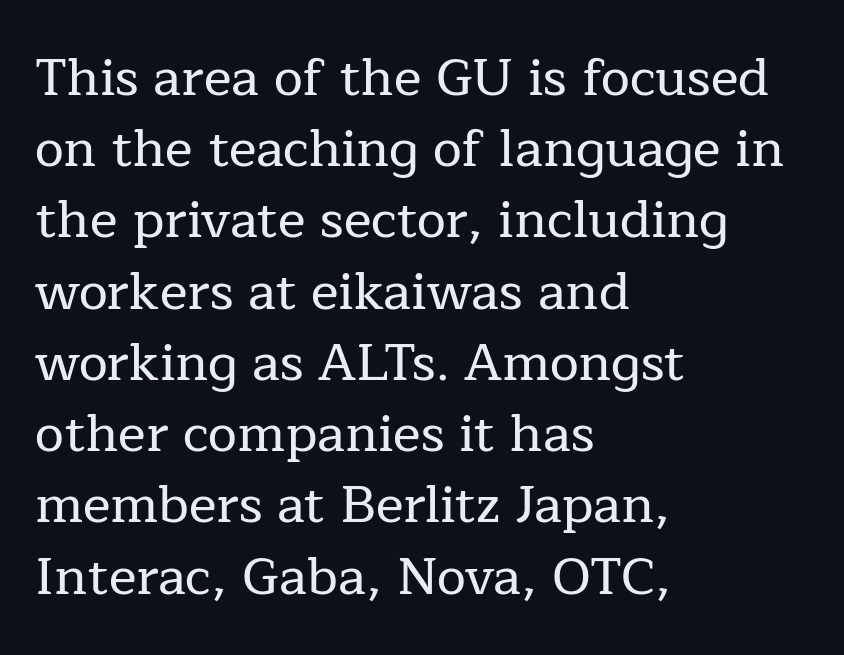
Compared with typical paragraphs, the rows here are spaced about the same. The words here are not underlined. What stands out about the letter spacing? Nothing — it is the standard amount. Old-style or modern, the face here clearly has serifs.
